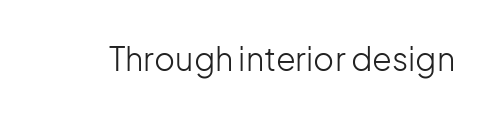
The image shows 32 px light sans-serif type, upright; set normal letter spacing, not underlined; low stroke contrast and a medium x-height.
